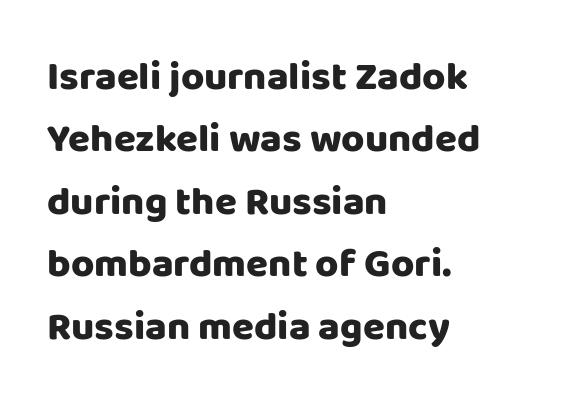
The image shows 40 px heavy sans-serif type, upright; set left-aligned, normal line spacing (1.56x), normal letter spacing, not underlined; low stroke contrast and a large x-height.
